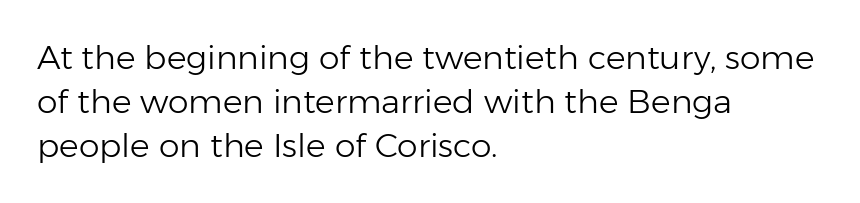
The image shows 33 px light sans-serif type, upright; set left-aligned, normal line spacing (1.33x), normal letter spacing, not underlined; low stroke contrast and a medium x-height.
